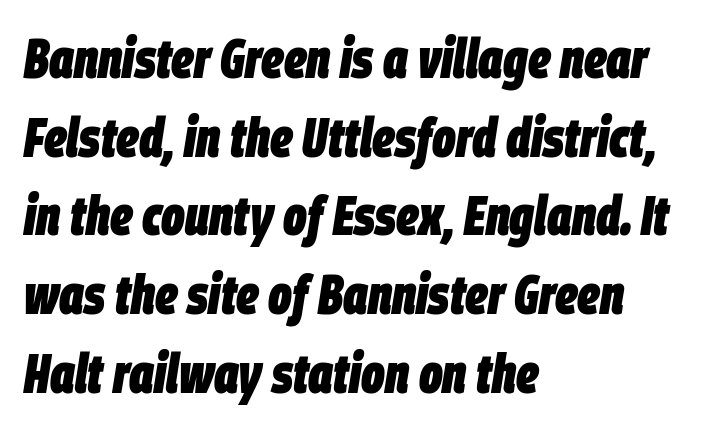
Q: Is the text bold? A: Yes.
Q: Is the text italic (slanted)? A: Yes, it leans right by about 9 degrees.
Q: Is the text underlined? A: No.
Q: How is the paragraph aligned? A: Left-aligned.
Q: Is the spacing between letters normal or unusually wide? A: Normal.
Q: Is the spacing between lines tight, normal or loose? A: Normal.
Q: Width (condensed, normal, or wide)? A: Condensed.
Q: Stroke contrast? A: Low.
Q: x-height? A: Large.
Q: Monospaced? A: No.
